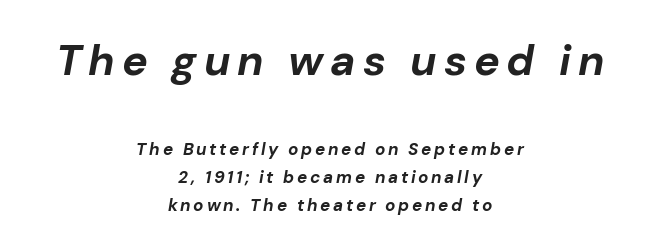
Which of the two is more prominent by size? The first, at the top. Summary of weight: heavy, a full bold. Lines of text with bare space underneath. Italic? Definitely — the glyphs are oblique. These lines stack symmetrically, like a column narrowing and widening about its center.
